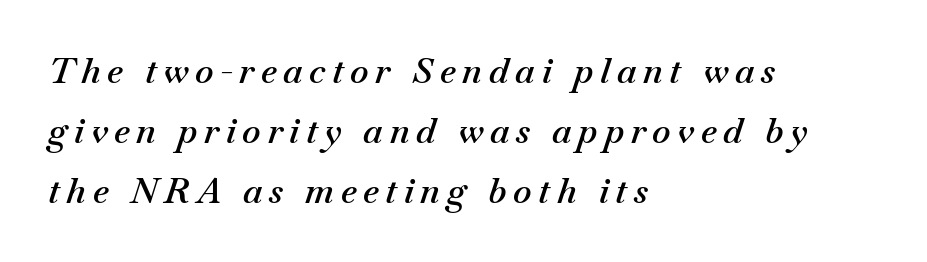
Q: Is the text bold? A: Semi-bold.
Q: Is the text italic (slanted)? A: Yes, it leans right by about 18 degrees.
Q: Is the text underlined? A: No.
Q: How is the paragraph aligned? A: Left-aligned.
Q: Width (condensed, normal, or wide)? A: Normal.
Q: Stroke contrast? A: Medium.
Q: x-height? A: Small.
Q: Monospaced? A: No.
